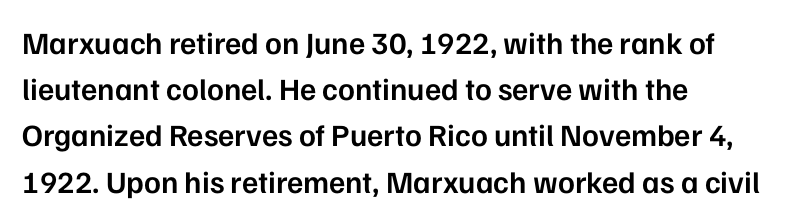
{"serif": "no", "italic": "no", "bold": "semi", "weight": "semibold", "width": "normal", "stroke_contrast": "low", "x_height": "medium", "monospaced": "no", "underline": "no", "align": "left", "line_spacing": "normal", "line_spacing_ratio": 1.49, "letter_spacing": "normal", "letter_spacing_em": 0.0, "glyph_px": 31}
